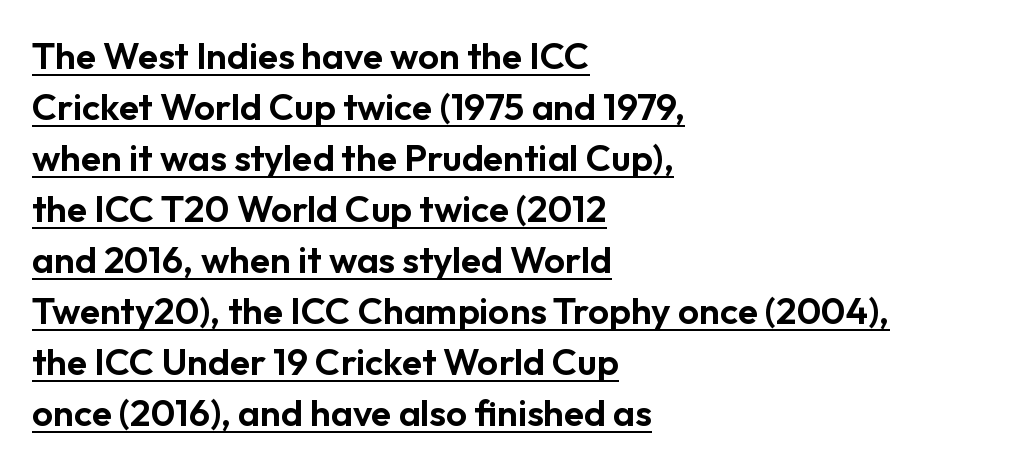
Q: Is the text italic (slanted)? A: No, it is upright.
Q: Is the typeface a serif or a sans-serif typeface? A: Sans-serif.
Q: Is the text underlined? A: Yes.
Q: How is the paragraph aligned? A: Left-aligned.
Q: Is the spacing between letters normal or unusually wide? A: Normal.
Q: Is the spacing between lines tight, normal or loose? A: Normal.
Q: Width (condensed, normal, or wide)? A: Normal.
Q: Stroke contrast? A: Low.
Q: x-height? A: Medium.
Q: Monospaced? A: No.
